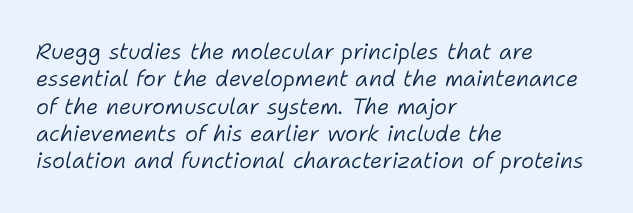
Q: Is the text bold? A: No.
Q: Is the text italic (slanted)? A: Yes, it leans right by about 11 degrees.
Q: Is the text underlined? A: No.
Q: How is the paragraph aligned? A: Left-aligned.
Q: Is the spacing between letters normal or unusually wide? A: Normal.
